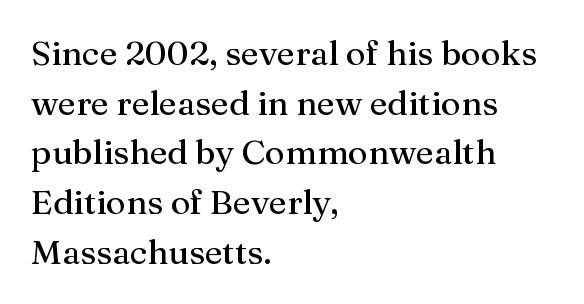
Q: Is the text italic (slanted)? A: No, it is upright.
Q: Is the typeface a serif or a sans-serif typeface? A: Serif.
Q: Is the text underlined? A: No.
Q: How is the paragraph aligned? A: Left-aligned.
Q: Is the spacing between letters normal or unusually wide? A: Normal.
Q: Is the spacing between lines tight, normal or loose? A: Normal.
Q: Width (condensed, normal, or wide)? A: Normal.
Q: Stroke contrast? A: Medium.
Q: x-height? A: Medium.
Q: Monospaced? A: No.
